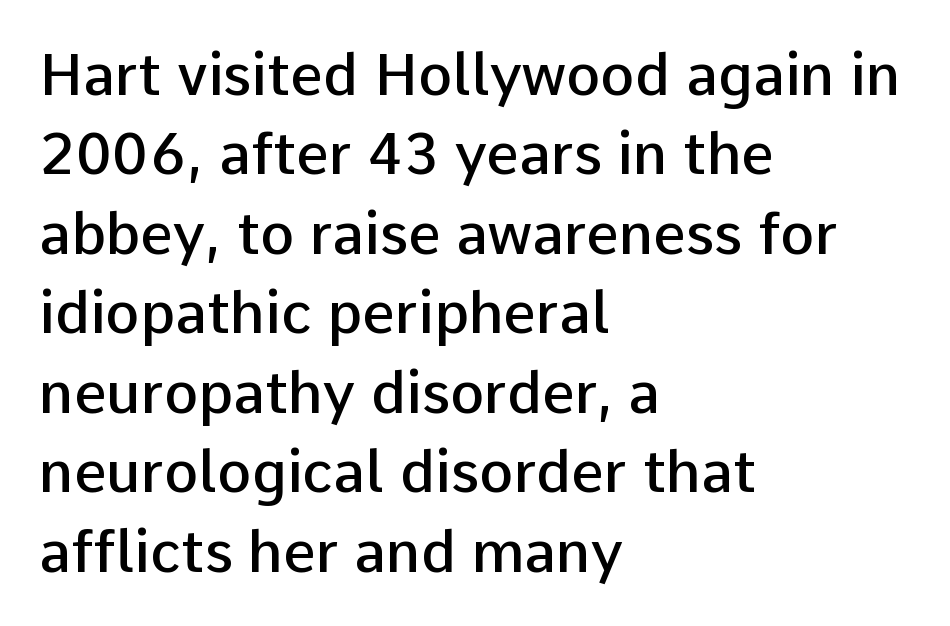
{"serif": "no", "italic": "no", "bold": "semi", "weight": "semibold", "width": "normal", "stroke_contrast": "low", "x_height": "medium", "monospaced": "no", "underline": "no", "align": "left", "line_spacing": "normal", "line_spacing_ratio": 1.37, "letter_spacing": "normal", "letter_spacing_em": 0.0, "glyph_px": 58}
